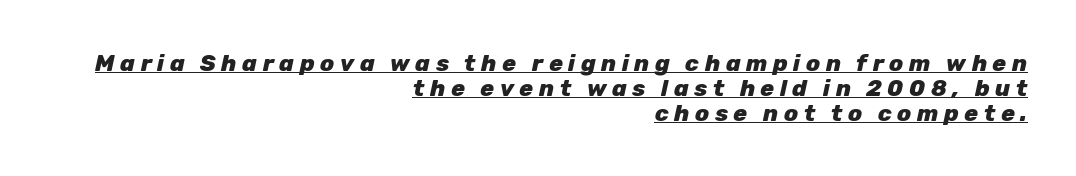
{"italic": "yes", "lean": "right", "slant_degrees": 12, "bold": "yes", "underline": "yes", "align": "right", "line_spacing": "tight", "line_spacing_ratio": 1.08, "letter_spacing": "wide", "letter_spacing_em": 0.24, "glyph_px": 23}
